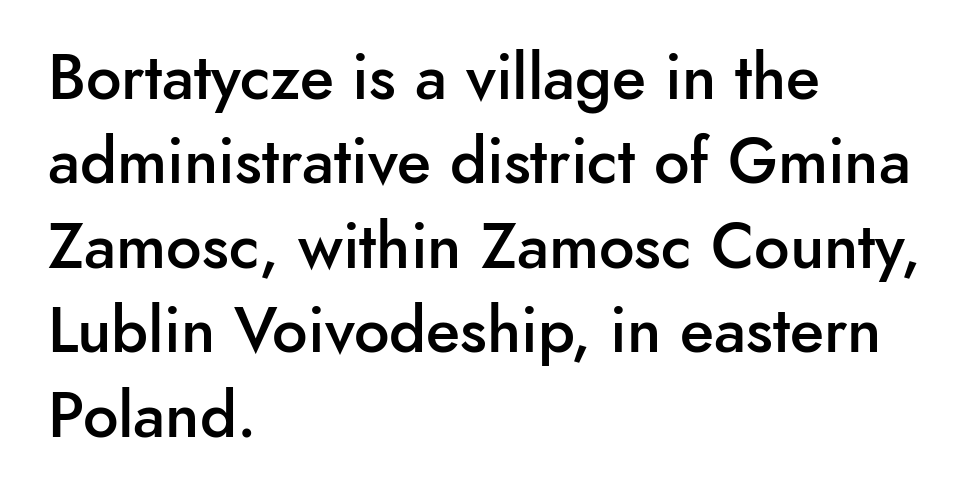
The lettering stays uniformly vertical, giving the passage a roman look. Words float on clear page, feet unadorned. Quick note: interline space is typical. These lines are rendered in a variable-pitch font. Where is the straight margin? On the left. Bold? Not quite — semibold, heavier than regular but stopping short.
